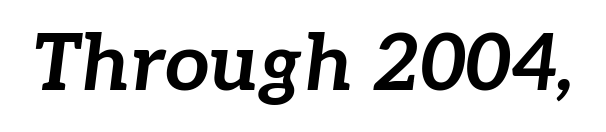
Q: Is the text bold? A: Yes.
Q: Is the text italic (slanted)? A: Yes, it leans right by about 7 degrees.
Q: Is the text underlined? A: No.
Q: Is the spacing between letters normal or unusually wide? A: Normal.
Q: Width (condensed, normal, or wide)? A: Normal.
Q: Stroke contrast? A: Low.
Q: x-height? A: Medium.
Q: Monospaced? A: No.
